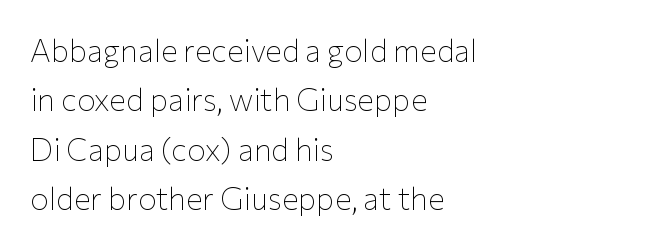
{"serif": "no", "italic": "no", "bold": "no", "weight": "thin", "width": "normal", "stroke_contrast": "low", "x_height": "medium", "monospaced": "no", "underline": "no", "align": "left", "line_spacing": "normal", "line_spacing_ratio": 1.59, "letter_spacing": "normal", "letter_spacing_em": 0.0, "glyph_px": 31}
